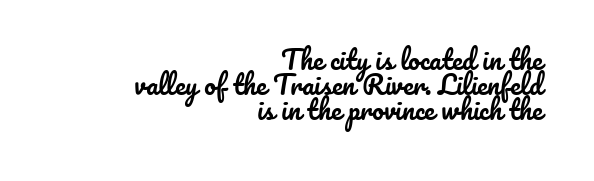
Q: Is the text italic (slanted)? A: Yes.
Q: Is the text underlined? A: No.
Q: How is the paragraph aligned? A: Right-aligned.
Q: Is the spacing between letters normal or unusually wide? A: Normal.
Q: Is the spacing between lines tight, normal or loose? A: Tight.
